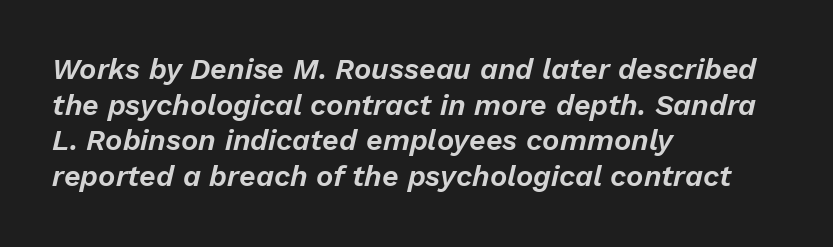
{"italic": "yes", "lean": "right", "slant_degrees": 13, "width": "normal", "stroke_contrast": "low", "x_height": "medium", "monospaced": "no", "underline": "no", "align": "left", "line_spacing_ratio": 1.23, "letter_spacing": "normal", "letter_spacing_em": 0.0, "glyph_px": 29}
